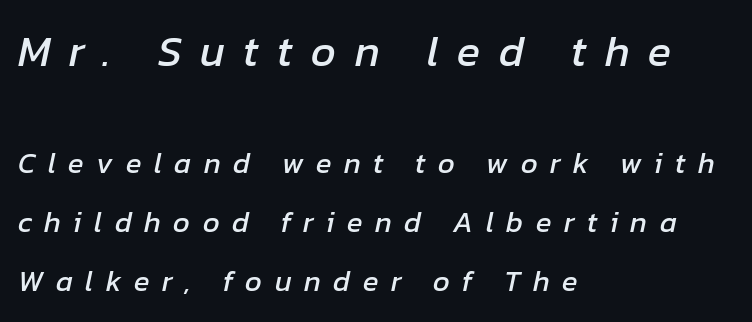
The image shows 43 px text type, italic (leaning right); set left-aligned, loose line spacing (2.05x), unusually wide letter spacing (+0.43 em), not underlined; the first (top) block is 1.48x larger; low stroke contrast and a medium x-height.
